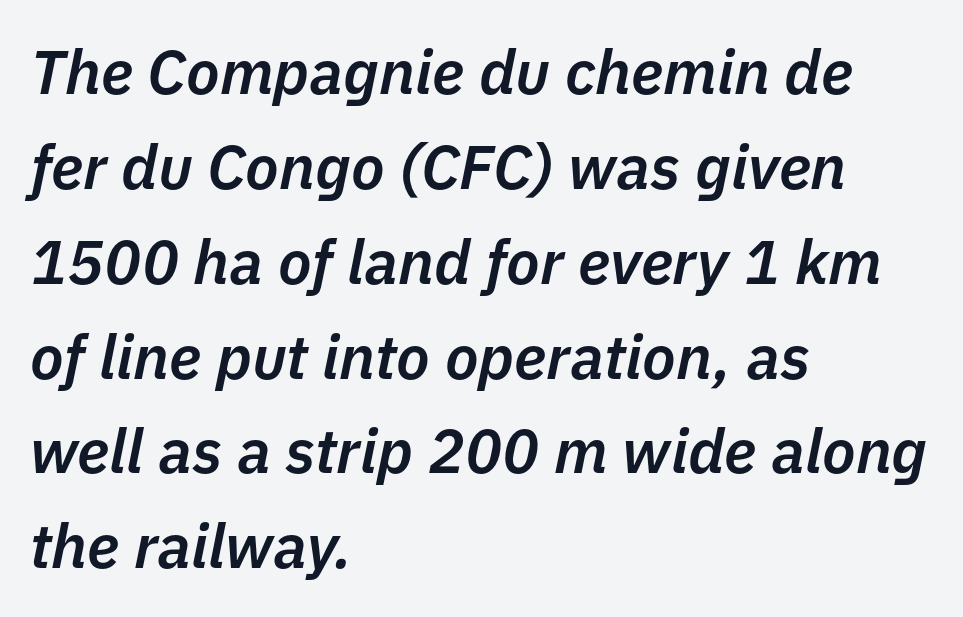
Rule under the text: the space is simply empty. Characters follow at the spacing the type designer built in. A typesetter would call this leading conventional body-copy spacing. The typography opts for an oblique posture over an upright one. Horizontally, the lines are justified to the leading edge only.
